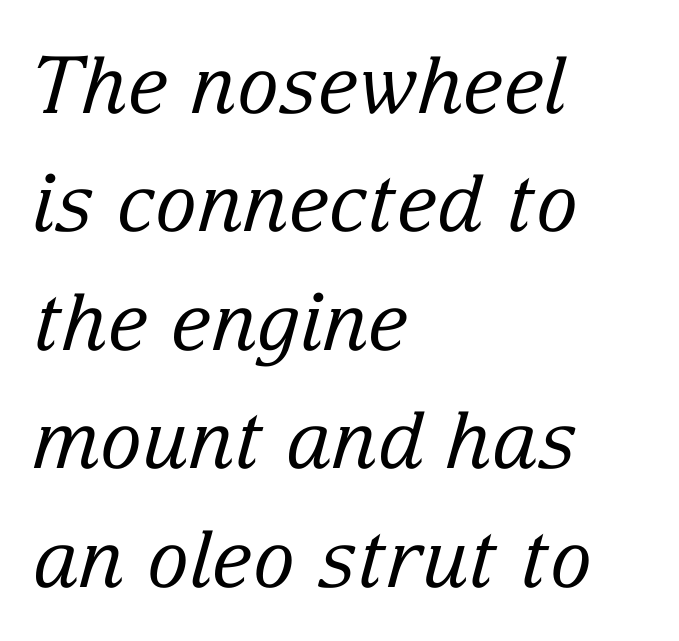
The image shows 79 px regular-weight serif type, italic (leaning right); set left-aligned, normal line spacing (1.5x), normal letter spacing, not underlined; low stroke contrast and a medium x-height.
